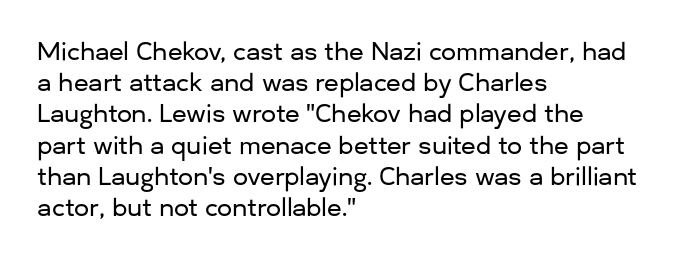
{"italic": "no", "underline": "no", "align": "left", "line_spacing": "normal", "line_spacing_ratio": 1.3, "letter_spacing": "normal", "letter_spacing_em": 0.0, "glyph_px": 24}
